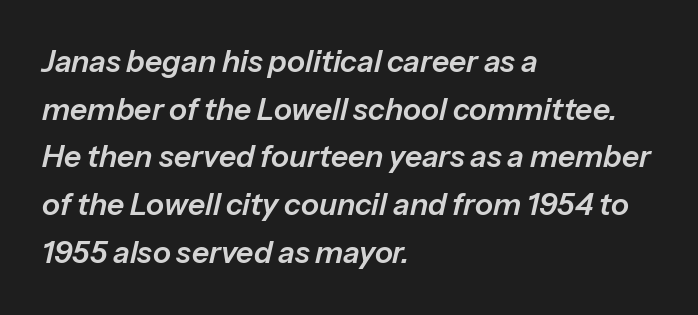
The image shows 30 px text type, italic (leaning right); set left-aligned, normal line spacing (1.59x), normal letter spacing, not underlined; low stroke contrast and a medium x-height.
